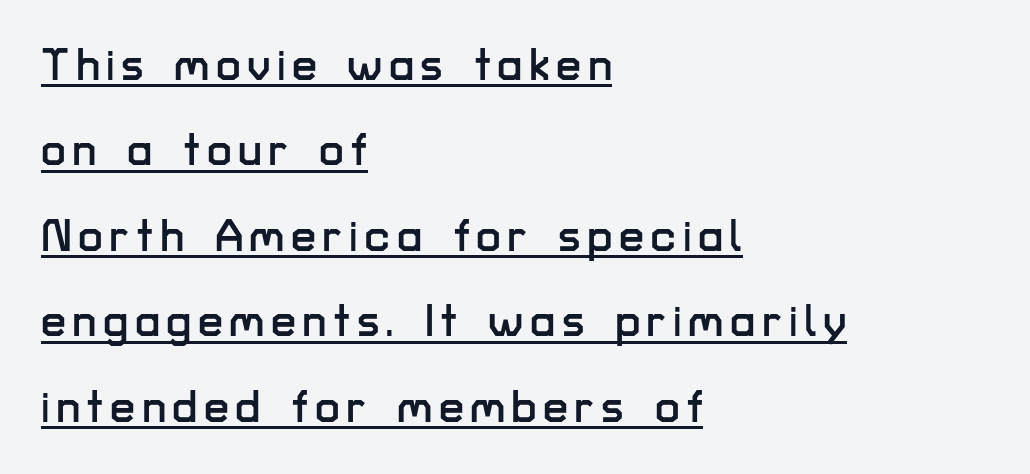
{"serif": "no", "italic": "no", "width": "normal", "stroke_contrast": "low", "x_height": "medium", "monospaced": "no", "underline": "yes", "align": "left", "line_spacing": "loose", "line_spacing_ratio": 1.9, "glyph_px": 45}
